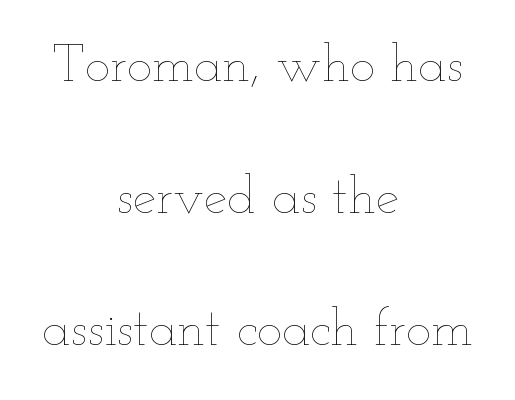
Q: Is the text bold? A: No.
Q: Is the text italic (slanted)? A: No, it is upright.
Q: Is the text underlined? A: No.
Q: How is the paragraph aligned? A: Centered.
Q: Is the spacing between letters normal or unusually wide? A: Normal.
Q: Is the spacing between lines tight, normal or loose? A: Loose.
Q: Width (condensed, normal, or wide)? A: Wide.
Q: Stroke contrast? A: Low.
Q: x-height? A: Small.
Q: Monospaced? A: No.
